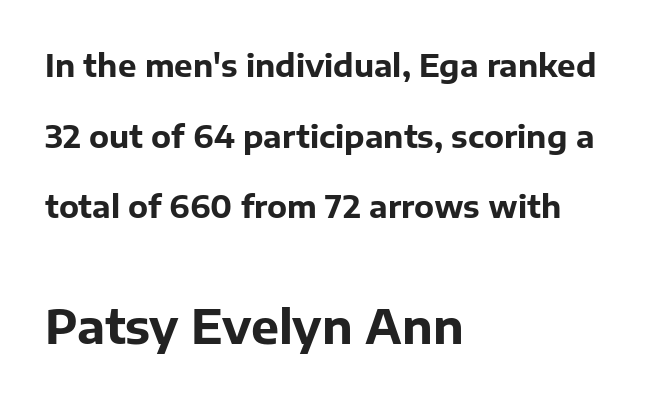
Q: Is the text bold? A: Yes.
Q: Is the text italic (slanted)? A: No, it is upright.
Q: Is the typeface a serif or a sans-serif typeface? A: Sans-serif.
Q: Is the text underlined? A: No.
Q: How is the paragraph aligned? A: Left-aligned.
Q: Is the spacing between letters normal or unusually wide? A: Normal.
Q: Is the spacing between lines tight, normal or loose? A: Loose.
Q: Which block of text is set in a larger size, the first (top) or the second (bottom)? A: The second (bottom) one.
Q: Width (condensed, normal, or wide)? A: Normal.
Q: Stroke contrast? A: Low.
Q: x-height? A: Medium.
Q: Monospaced? A: No.
